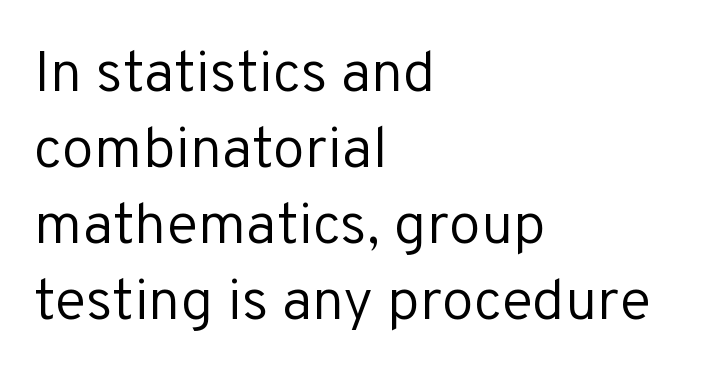
Q: Is the text bold? A: No.
Q: Is the text italic (slanted)? A: No, it is upright.
Q: Is the typeface a serif or a sans-serif typeface? A: Sans-serif.
Q: Is the text underlined? A: No.
Q: How is the paragraph aligned? A: Left-aligned.
Q: Is the spacing between letters normal or unusually wide? A: Normal.
Q: Is the spacing between lines tight, normal or loose? A: Normal.
Q: Width (condensed, normal, or wide)? A: Normal.
Q: Stroke contrast? A: Low.
Q: x-height? A: Medium.
Q: Monospaced? A: No.
